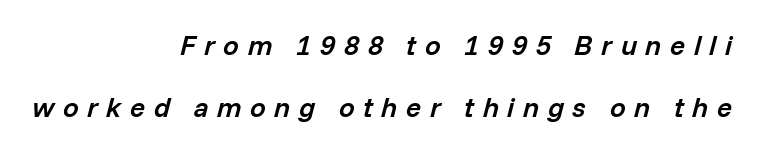
Is this a fixed-width face? No — the glyphs have proportional, varying widths. How are the letters spaced? Widely, with obvious added tracking. The setting favours the right margin, as signatures and pull-quotes sometimes do. Whoever set this chose breathing room over compactness in the vertical rhythm. The passage shown leans; its letterforms are oblique. Is the type bold? Partly — it's a semibold, heavier than regular but not fully bold.
